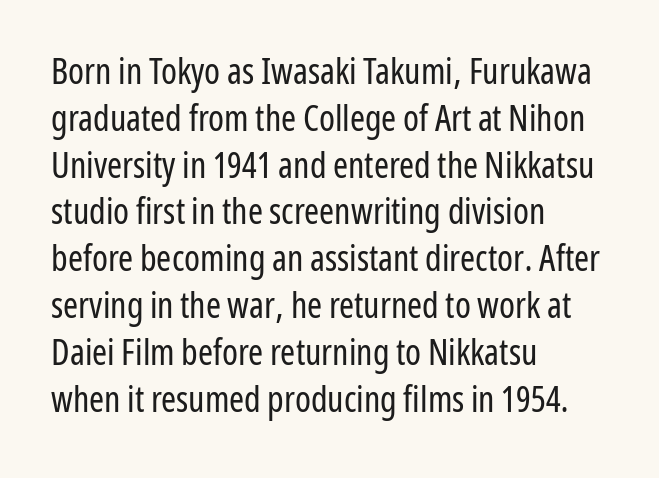
The image shows 36 px regular-weight, condensed sans-serif type, upright; set left-aligned, normal line spacing (1.3x), normal letter spacing, not underlined; low stroke contrast and a medium x-height.
